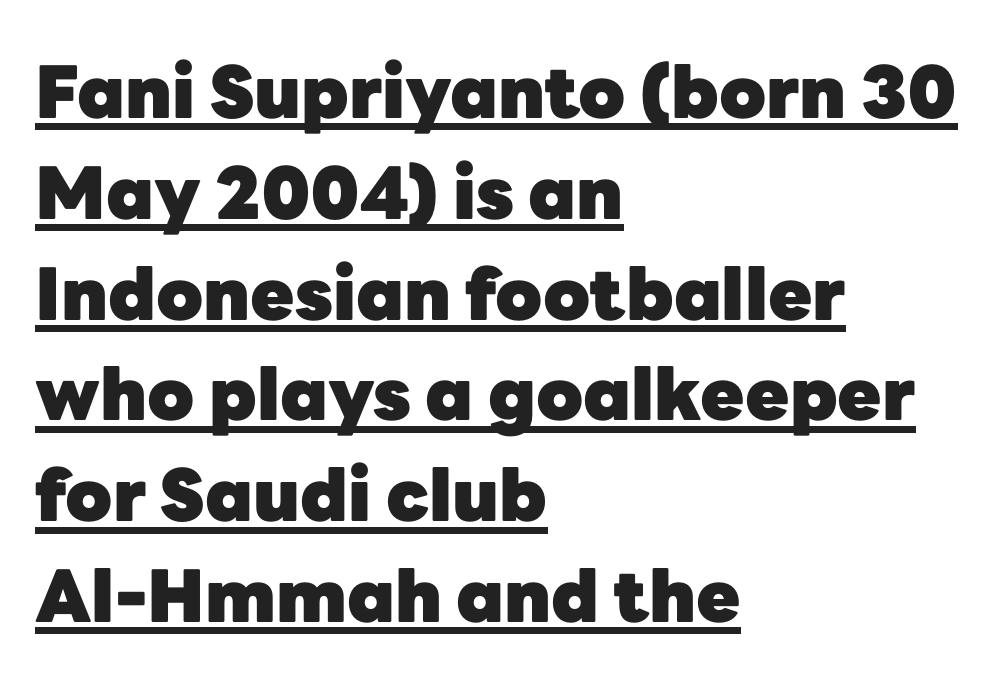
The image shows 72 px heavy sans-serif type, upright; set left-aligned, normal line spacing (1.4x), normal letter spacing, underlined; low stroke contrast and a medium x-height.
